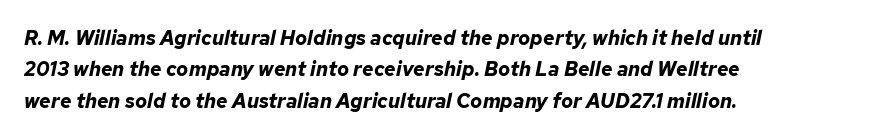
The image shows 20 px bold type, italic (leaning right); set left-aligned, normal line spacing (1.57x), normal letter spacing, not underlined.
